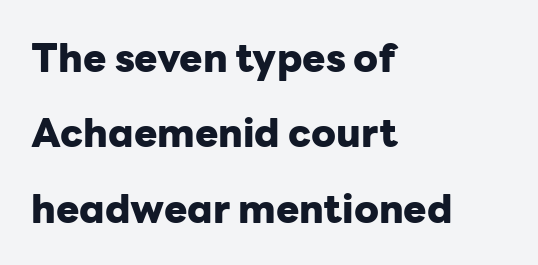
{"serif": "no", "italic": "no", "bold": "yes", "weight": "heavy", "width": "normal", "stroke_contrast": "low", "x_height": "medium", "monospaced": "no", "underline": "no", "align": "left", "line_spacing": "loose", "line_spacing_ratio": 1.93, "letter_spacing": "normal", "letter_spacing_em": 0.0, "glyph_px": 39}
